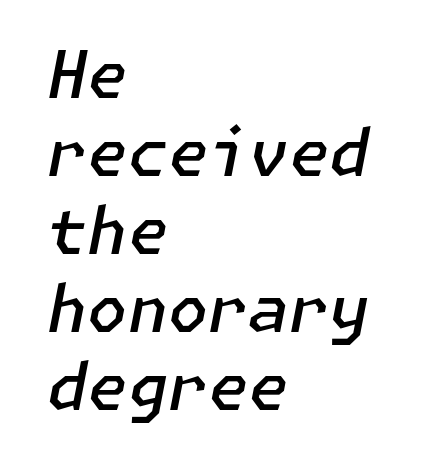
The image shows 65 px semibold type, italic (leaning right); set left-aligned, line spacing 1.2x, normal letter spacing, not underlined; low stroke contrast and a medium x-height.
